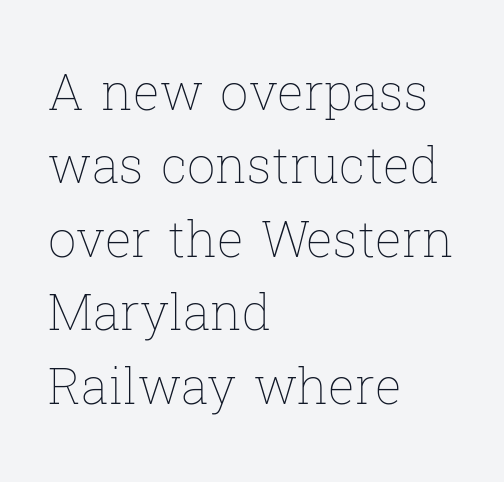
The image shows 50 px thin type, upright; set left-aligned, normal line spacing (1.47x), normal letter spacing, not underlined; low stroke contrast and a medium x-height.
